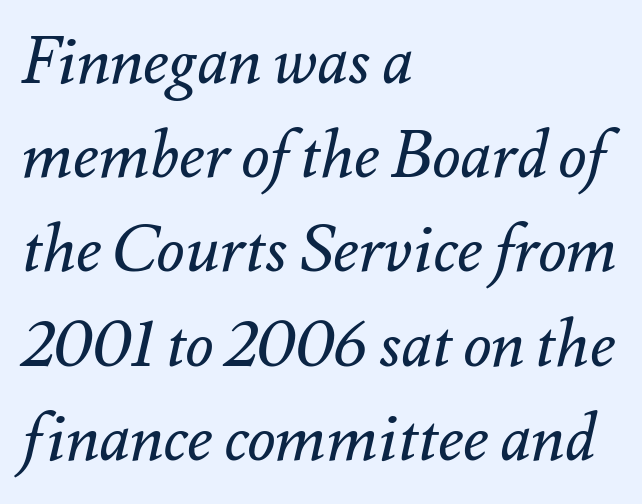
No extra tracking has been applied to these lines. Observe the lean: these are italic letterforms. This reads as an unemphasized weight, regular at the heaviest. Bare-footed words on every line.
